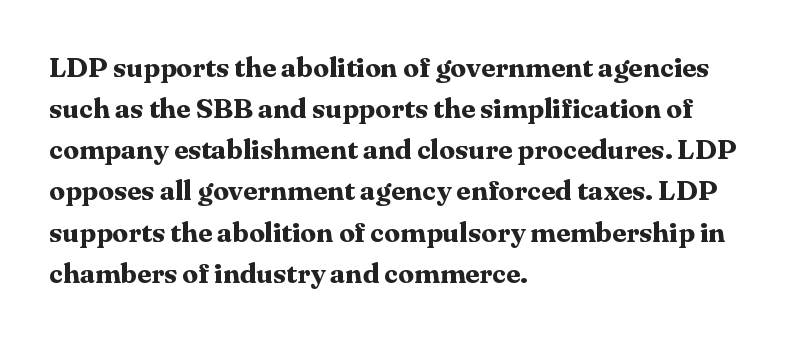
{"serif": "yes", "italic": "no", "bold": "yes", "weight": "bold", "width": "normal", "stroke_contrast": "medium", "x_height": "medium", "monospaced": "no", "underline": "no", "align": "left", "line_spacing": "normal", "line_spacing_ratio": 1.47, "letter_spacing": "normal", "letter_spacing_em": 0.0, "glyph_px": 28}
